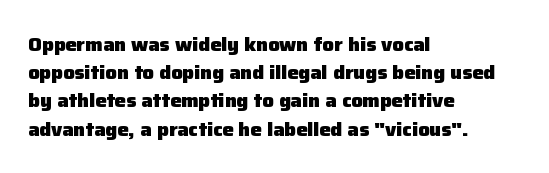
{"italic": "no", "bold": "yes", "underline": "no", "align": "left", "line_spacing": "normal", "line_spacing_ratio": 1.41, "letter_spacing": "normal", "letter_spacing_em": 0.0, "glyph_px": 20}
